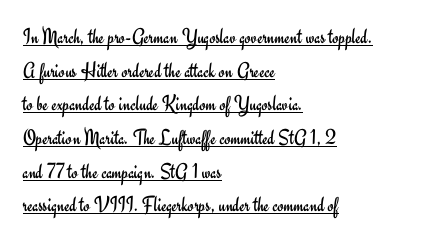
{"bold": "no", "underline": "yes", "align": "left", "line_spacing": "normal", "line_spacing_ratio": 1.53, "letter_spacing": "normal", "letter_spacing_em": 0.0, "glyph_px": 22}
